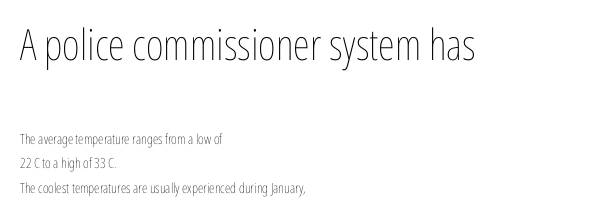
Q: Is the text bold? A: No.
Q: Is the text italic (slanted)? A: No, it is upright.
Q: Is the text underlined? A: No.
Q: How is the paragraph aligned? A: Left-aligned.
Q: Is the spacing between letters normal or unusually wide? A: Normal.
Q: Which block of text is set in a larger size, the first (top) or the second (bottom)? A: The first (top) one.
Q: Width (condensed, normal, or wide)? A: Condensed.
Q: Stroke contrast? A: Low.
Q: x-height? A: Medium.
Q: Monospaced? A: No.
